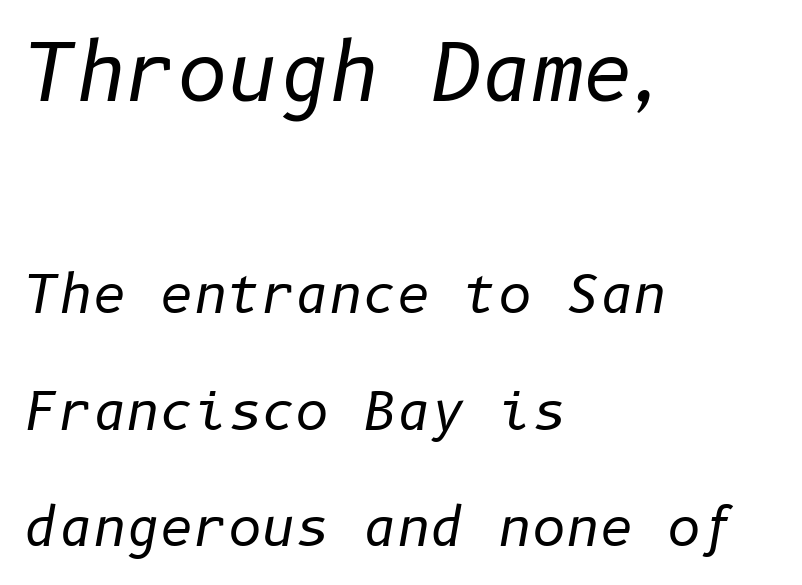
This is oblique type, the kind used for emphasis or titles. Descenders hang freely into open space. Character size in the leading block exceeds that of the trailing block. The vertical gap from one line to the next is large. Nothing unusual about the tracking: characters are spaced as the font intends. Caption: multi-line text, flush left, ragged right.
